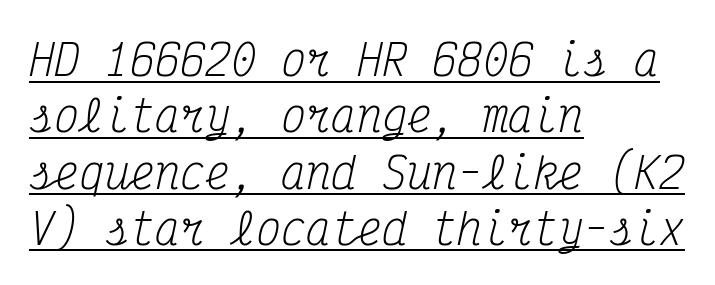
Font category for this specimen: serif. Think of a typewriter: that constant character pitch is what you see here. Style check: oblique. Caption: multi-line text, flush left, ragged right. Whoever set this chose a conventional vertical rhythm.
